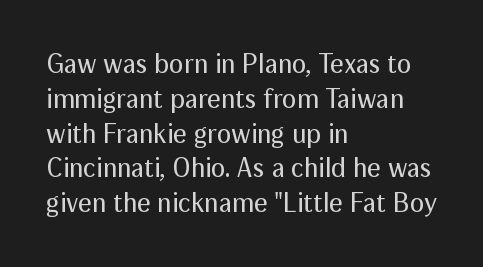
Q: Is the text bold? A: No.
Q: Is the text italic (slanted)? A: No, it is upright.
Q: Is the text underlined? A: No.
Q: How is the paragraph aligned? A: Left-aligned.
Q: Is the spacing between letters normal or unusually wide? A: Normal.
Q: Is the spacing between lines tight, normal or loose? A: Normal.
